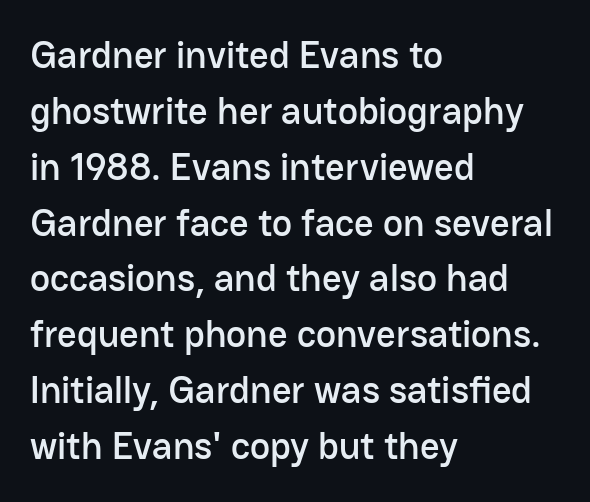
The image shows 38 px sans-serif type, upright; set left-aligned, normal line spacing (1.47x), normal letter spacing, not underlined; low stroke contrast and a medium x-height.
